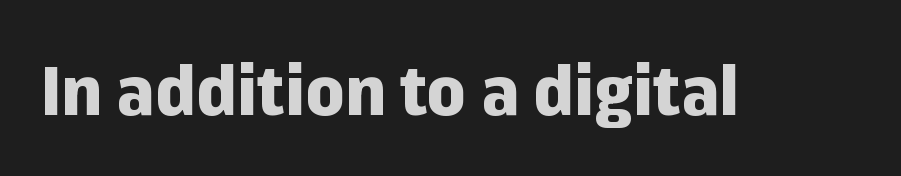
Q: Is the text bold? A: Yes.
Q: Is the text italic (slanted)? A: No, it is upright.
Q: Is the typeface a serif or a sans-serif typeface? A: Sans-serif.
Q: Is the text underlined? A: No.
Q: Is the spacing between letters normal or unusually wide? A: Normal.
Q: Width (condensed, normal, or wide)? A: Normal.
Q: Stroke contrast? A: Low.
Q: x-height? A: Medium.
Q: Monospaced? A: No.
